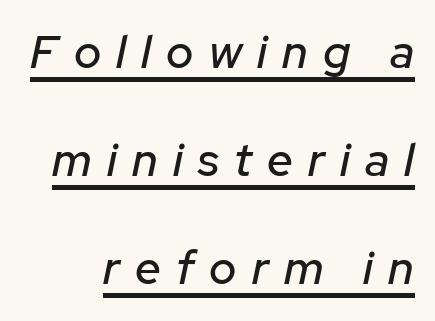
Q: Is the text italic (slanted)? A: Yes, it leans right by about 12 degrees.
Q: Is the text underlined? A: Yes.
Q: Is the spacing between letters normal or unusually wide? A: Unusually wide.
Q: Is the spacing between lines tight, normal or loose? A: Loose.
Q: Width (condensed, normal, or wide)? A: Normal.
Q: Stroke contrast? A: Low.
Q: x-height? A: Medium.
Q: Monospaced? A: No.
